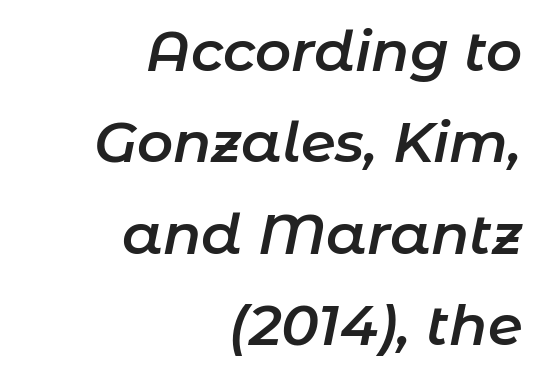
Q: Is the text bold? A: Semi-bold.
Q: Is the text italic (slanted)? A: Yes, it leans right by about 11 degrees.
Q: Is the text underlined? A: No.
Q: How is the paragraph aligned? A: Right-aligned.
Q: Is the spacing between letters normal or unusually wide? A: Normal.
Q: Is the spacing between lines tight, normal or loose? A: Normal.
Q: Width (condensed, normal, or wide)? A: Normal.
Q: Stroke contrast? A: Low.
Q: x-height? A: Medium.
Q: Monospaced? A: No.
